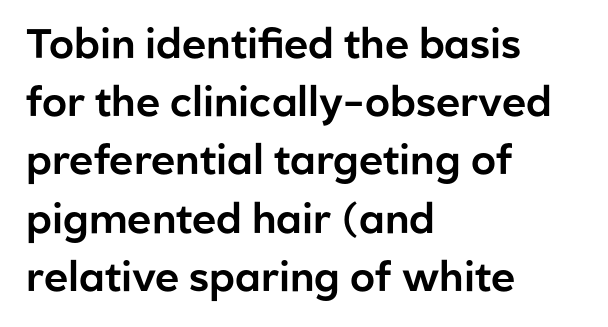
{"serif": "no", "italic": "no", "width": "normal", "stroke_contrast": "low", "x_height": "medium", "monospaced": "no", "underline": "no", "align": "left", "line_spacing": "normal", "line_spacing_ratio": 1.42, "letter_spacing": "normal", "letter_spacing_em": 0.0, "glyph_px": 41}
